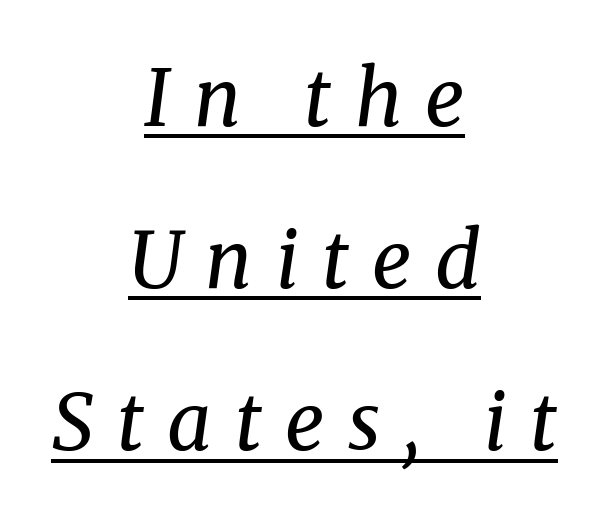
The text block is weighted toward neither margin, spreading evenly from the middle. Regarding leading, the lines here are spaced well apart. Type style note: has serifs. This rendering widens character spacing well past its baseline value. Weight: in the light-to-regular range. The face used here has a pronounced slope to its letters.
